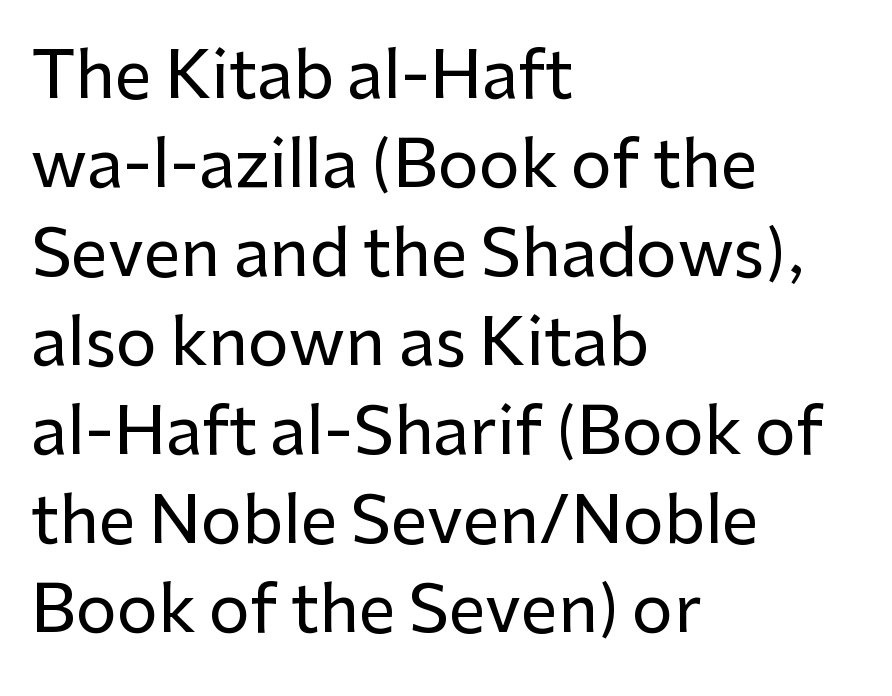
A typesetter would call this leading conventional body-copy spacing. The letters stand upright; this is a roman face. A classic flush-left, rag-right setting is used for this passage. The passage shown is not underscored anywhere. To sum up the face: it is a sans, with no serifs.
